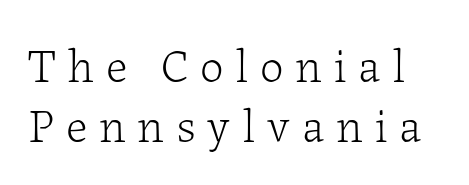
The image shows 47 px light serif type, upright; set normal line spacing (1.27x), unusually wide letter spacing (+0.25 em), not underlined; low stroke contrast and a medium x-height.
